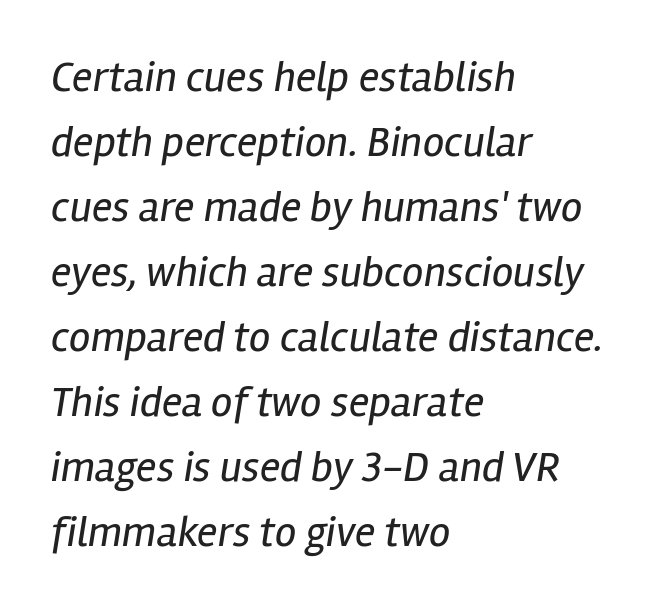
The image shows 43 px regular-weight, condensed type, italic (leaning right); set left-aligned, normal line spacing (1.51x), normal letter spacing, not underlined; low stroke contrast and a medium x-height.
